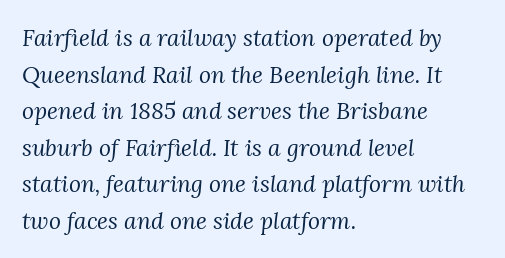
A typesetter would call this leading conventional body-copy spacing. A classic flush-left, rag-right setting is used for this passage. Nobody drew a line under any word here. Stems here are at most as thick as an everyday book face.
